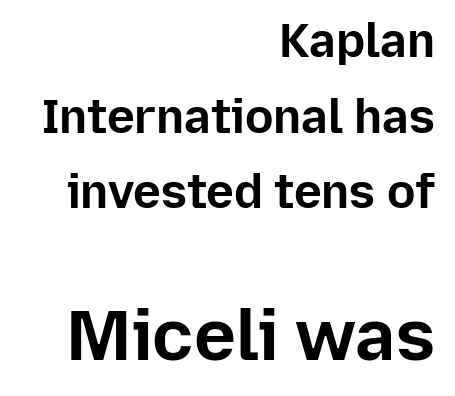
Which chunk is bigger? The second one — the bottom block dwarfs the top. Do the letters lean? They stand straight. Descenders hang freely into open space. Caption: multi-line text, flush right, ragged left.
